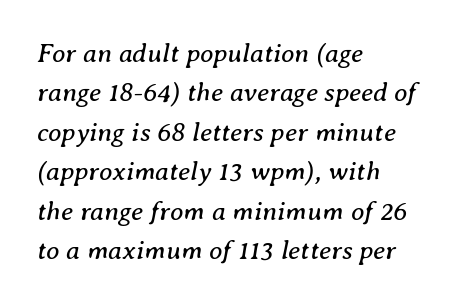
Q: Is the text bold? A: No.
Q: Is the text italic (slanted)? A: Yes, it leans right by about 8 degrees.
Q: Is the text underlined? A: No.
Q: How is the paragraph aligned? A: Left-aligned.
Q: Is the spacing between letters normal or unusually wide? A: Normal.
Q: Is the spacing between lines tight, normal or loose? A: Normal.
